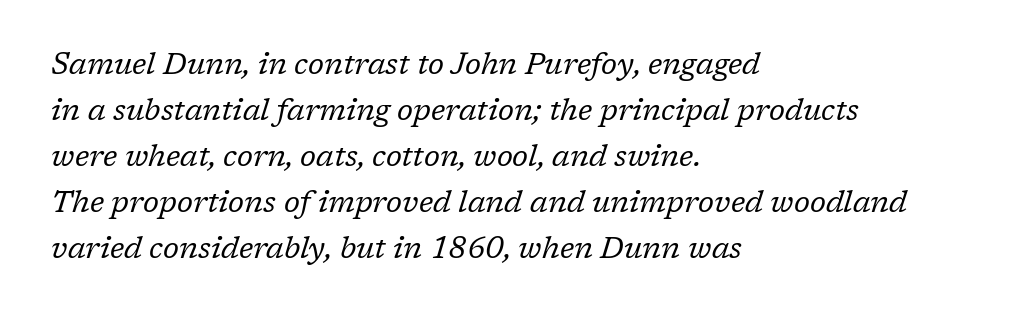
Q: Is the text bold? A: No.
Q: Is the text italic (slanted)? A: Yes, it leans right by about 17 degrees.
Q: Is the typeface a serif or a sans-serif typeface? A: Serif.
Q: Is the text underlined? A: No.
Q: How is the paragraph aligned? A: Left-aligned.
Q: Is the spacing between letters normal or unusually wide? A: Normal.
Q: Is the spacing between lines tight, normal or loose? A: Normal.
Q: Width (condensed, normal, or wide)? A: Normal.
Q: Stroke contrast? A: Low.
Q: x-height? A: Medium.
Q: Monospaced? A: No.
